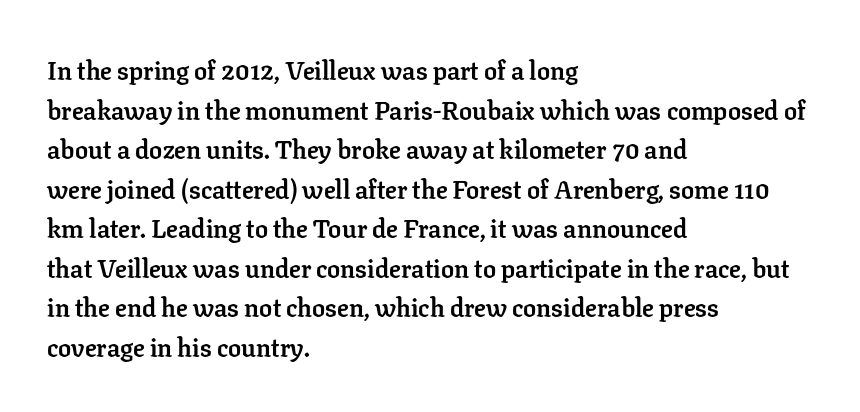
The image shows 26 px bold type, upright; set left-aligned, normal line spacing (1.52x), normal letter spacing, not underlined.
